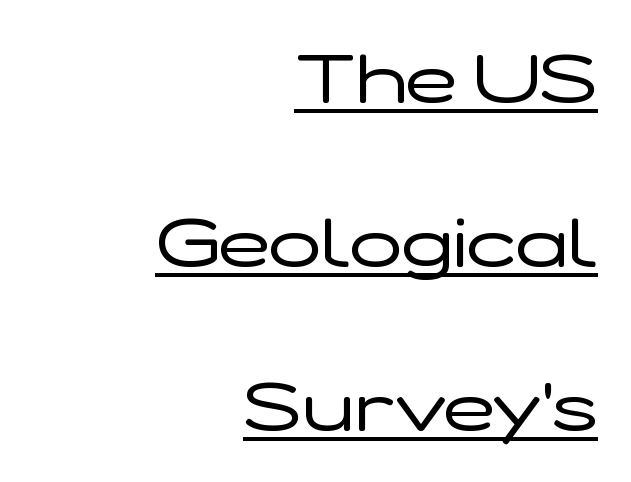
The image shows 69 px regular-weight, wide sans-serif type, upright; set right-aligned, loose line spacing (2.38x), normal letter spacing, underlined; low stroke contrast and a medium x-height.
